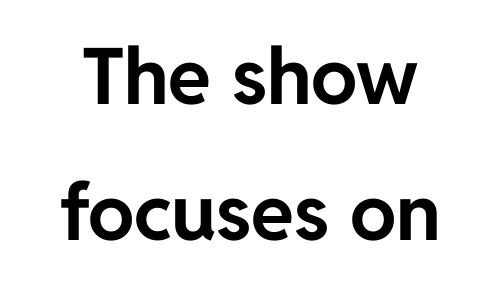
Q: Is the text bold? A: Yes.
Q: Is the text italic (slanted)? A: No, it is upright.
Q: Is the typeface a serif or a sans-serif typeface? A: Sans-serif.
Q: Is the text underlined? A: No.
Q: How is the paragraph aligned? A: Centered.
Q: Is the spacing between letters normal or unusually wide? A: Normal.
Q: Width (condensed, normal, or wide)? A: Normal.
Q: Stroke contrast? A: Low.
Q: x-height? A: Medium.
Q: Monospaced? A: No.
